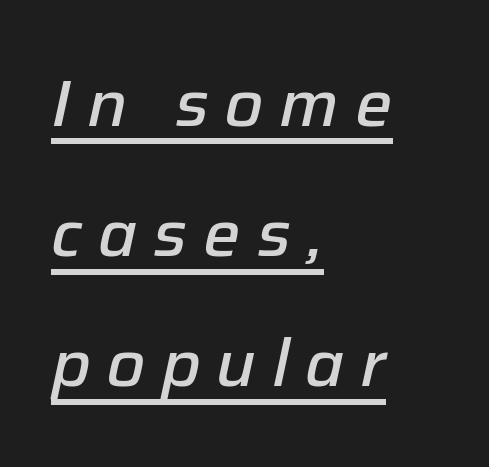
The image shows 66 px semibold type, italic (leaning right); set left-aligned, loose line spacing (1.97x), unusually wide letter spacing (+0.24 em), underlined; low stroke contrast and a medium x-height.
